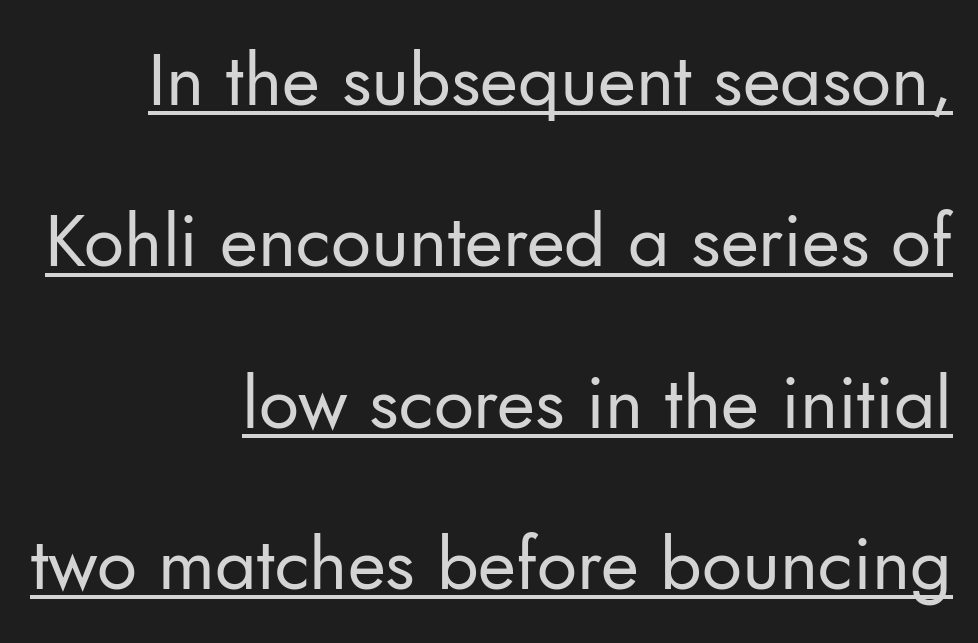
Q: Is the text bold? A: No.
Q: Is the text italic (slanted)? A: No, it is upright.
Q: Is the typeface a serif or a sans-serif typeface? A: Sans-serif.
Q: Is the text underlined? A: Yes.
Q: How is the paragraph aligned? A: Right-aligned.
Q: Is the spacing between letters normal or unusually wide? A: Normal.
Q: Is the spacing between lines tight, normal or loose? A: Loose.
Q: Width (condensed, normal, or wide)? A: Normal.
Q: Stroke contrast? A: Low.
Q: x-height? A: Small.
Q: Monospaced? A: No.
